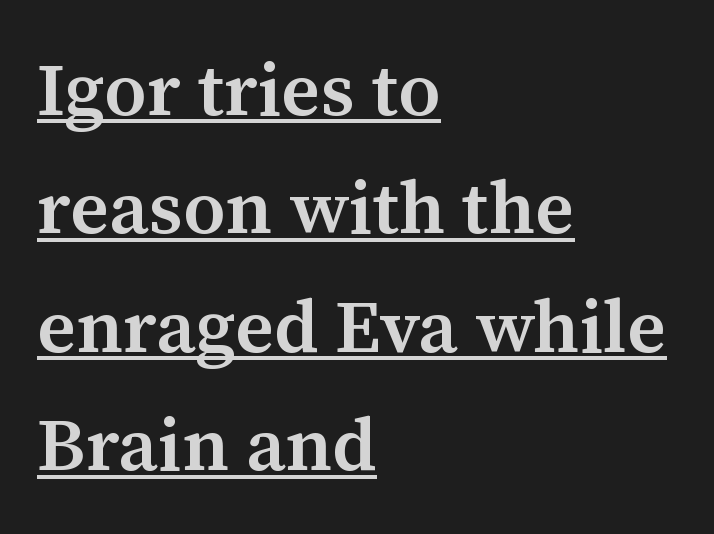
In terms of weight, the rendering is demibold, just under bold. Classification — serif. Varying glyph widths throughout — classic text-font behaviour. The glyphs are accompanied by a horizontal stroke just below them.
